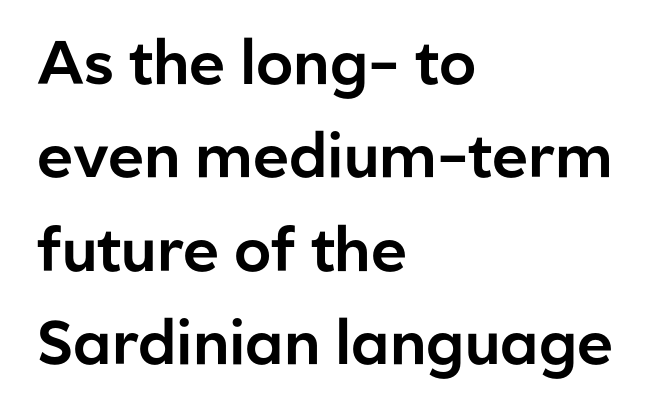
The image shows 61 px sans-serif type, upright; set left-aligned, normal line spacing (1.53x), normal letter spacing, not underlined; low stroke contrast and a medium x-height.
